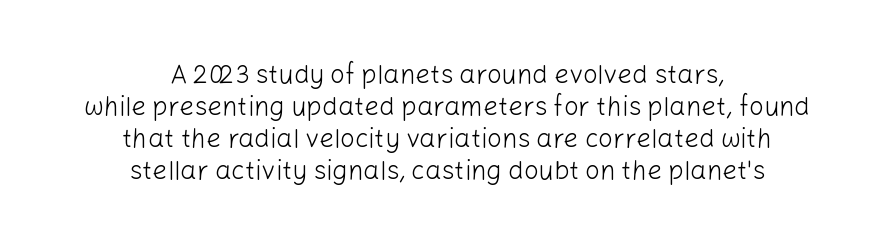
Descenders hang freely into open space. The rendering positions every line midway between the sides. The cut favours lightness, reaching ordinary text weight at its darkest. The type is set solid horizontally, with unmodified tracking.
